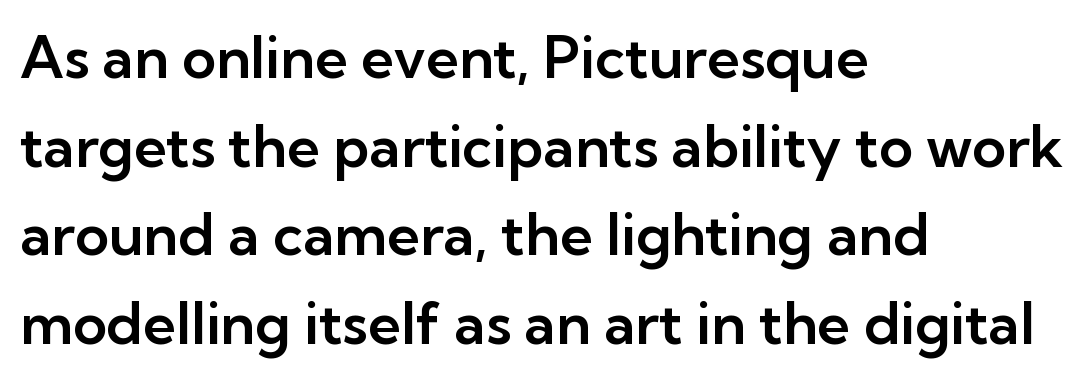
The image shows 58 px sans-serif type, upright; set left-aligned, normal line spacing (1.53x), normal letter spacing, not underlined; low stroke contrast and a medium x-height.
